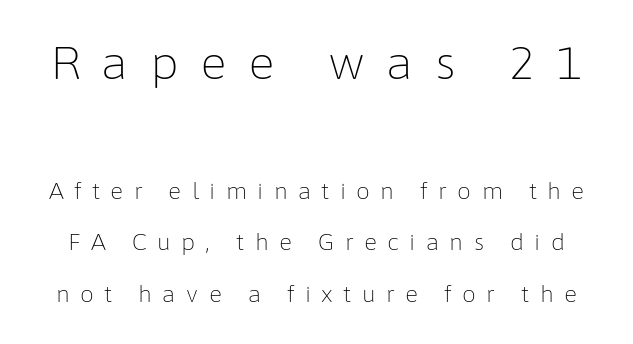
{"serif": "no", "italic": "no", "bold": "no", "weight": "light", "width": "normal", "stroke_contrast": "low", "x_height": "medium", "monospaced": "no", "underline": "no", "line_spacing": "loose", "line_spacing_ratio": 2.35, "letter_spacing": "wide", "letter_spacing_em": 0.47, "larger_block": "first", "size_ratio": 2.05, "glyph_px": 45}
